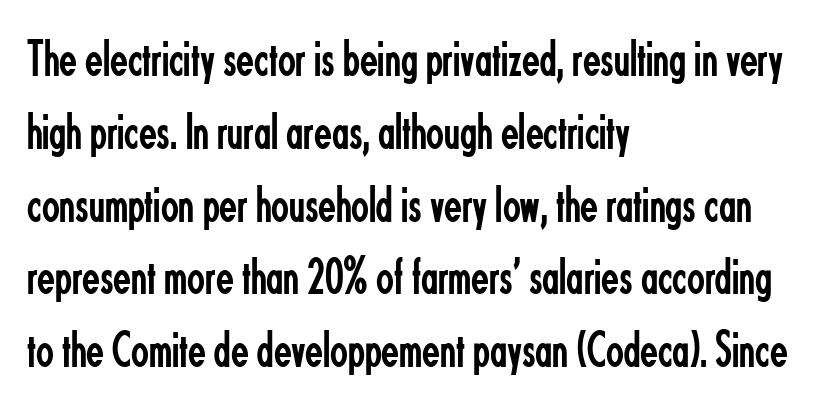
{"serif": "no", "italic": "no", "bold": "no", "weight": "regular", "width": "condensed", "stroke_contrast": "low", "x_height": "small", "monospaced": "no", "underline": "no", "align": "left", "line_spacing": "normal", "line_spacing_ratio": 1.4, "letter_spacing": "normal", "letter_spacing_em": 0.0, "glyph_px": 52}
